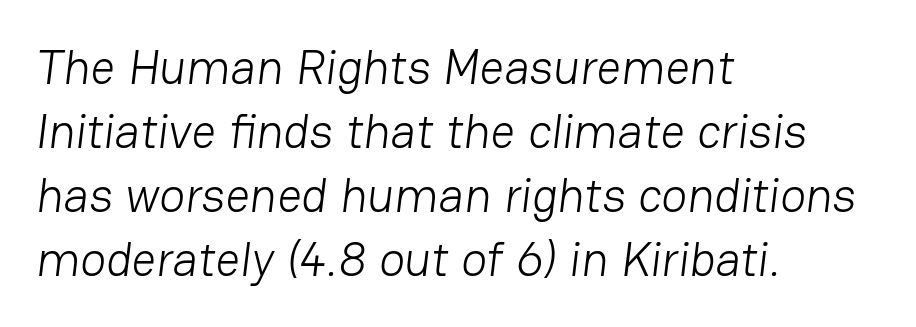
The face used here is proportionally spaced, like ordinary book or web type. Observe the absence of serifs on each vertical stroke in this sample. Layout note: lines flush left. Think standard paragraph weight, or any step lighter than that. Beneath every word, the page is bare. Does the leading feel generous? No, just average.
